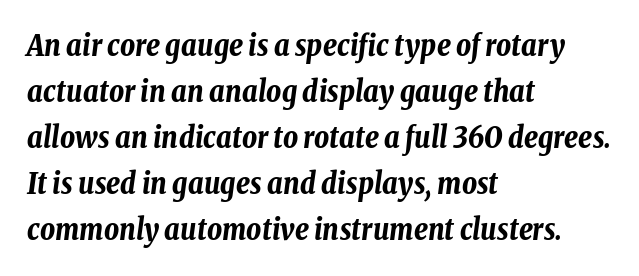
Q: Is the text bold? A: Yes.
Q: Is the text italic (slanted)? A: Yes, it leans right by about 8 degrees.
Q: Is the text underlined? A: No.
Q: How is the paragraph aligned? A: Left-aligned.
Q: Is the spacing between letters normal or unusually wide? A: Normal.
Q: Is the spacing between lines tight, normal or loose? A: Normal.
Q: Width (condensed, normal, or wide)? A: Condensed.
Q: Stroke contrast? A: Low.
Q: x-height? A: Medium.
Q: Monospaced? A: No.
